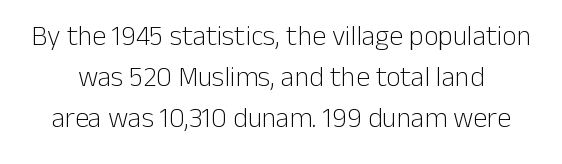
The passage shown is not underscored anywhere. Looks like regular typesetting: each glyph gets only the width it needs. No extra tracking has been applied to these lines. The font sits on the lighter half of the weight spectrum, regular included. If you measured baseline to baseline, you'd find a middling distance. This rendering employs a face without finishing strokes, i.e., a sans-serif.
